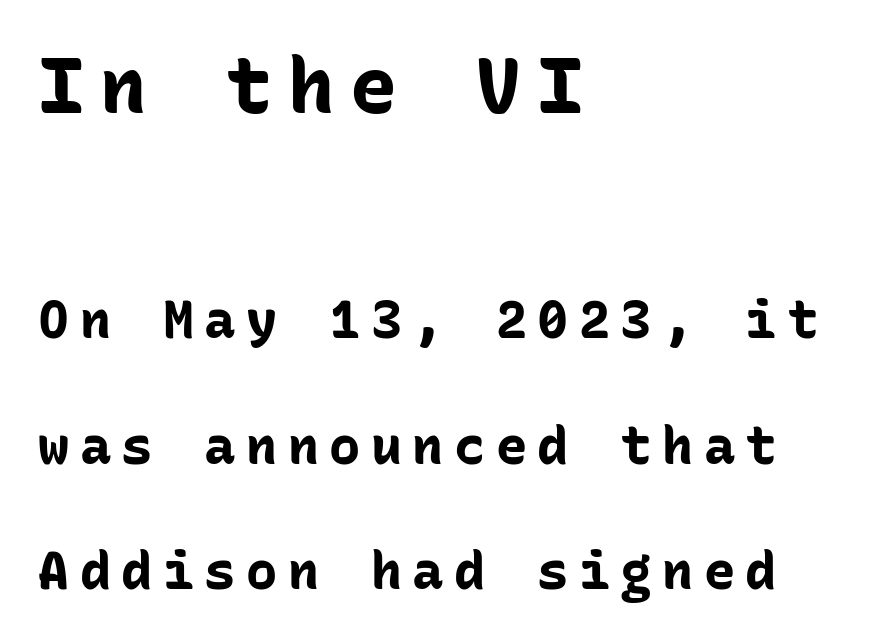
The image shows 78 px bold sans-serif type, upright, monospaced; set left-aligned, loose line spacing (2.41x), unusually wide letter spacing (+0.2 em), not underlined; the first (top) block is 1.5x larger; low stroke contrast and a medium x-height.
